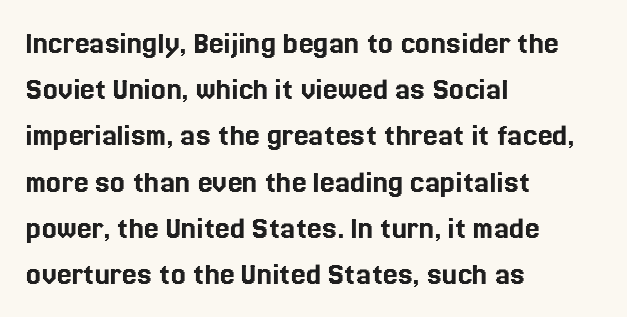
The image shows 33 px text type, upright; set left-aligned, normal line spacing (1.4x), normal letter spacing, not underlined; a medium x-height.
